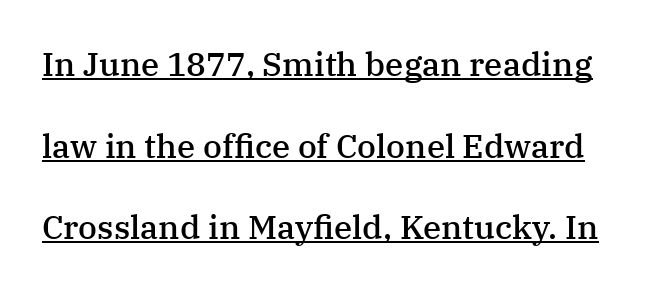
Q: Is the text bold? A: Semi-bold.
Q: Is the text italic (slanted)? A: No, it is upright.
Q: Is the typeface a serif or a sans-serif typeface? A: Serif.
Q: Is the text underlined? A: Yes.
Q: Is the spacing between letters normal or unusually wide? A: Normal.
Q: Is the spacing between lines tight, normal or loose? A: Loose.
Q: Width (condensed, normal, or wide)? A: Normal.
Q: Stroke contrast? A: Medium.
Q: x-height? A: Medium.
Q: Monospaced? A: No.
